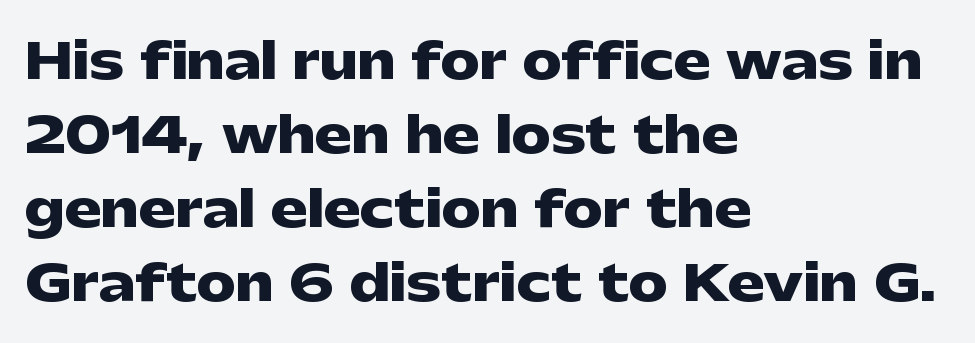
Q: Is the text bold? A: Yes.
Q: Is the text italic (slanted)? A: No, it is upright.
Q: Is the typeface a serif or a sans-serif typeface? A: Sans-serif.
Q: Is the text underlined? A: No.
Q: How is the paragraph aligned? A: Left-aligned.
Q: Is the spacing between letters normal or unusually wide? A: Normal.
Q: Is the spacing between lines tight, normal or loose? A: Normal.
Q: Width (condensed, normal, or wide)? A: Wide.
Q: Stroke contrast? A: Low.
Q: x-height? A: Medium.
Q: Monospaced? A: No.
